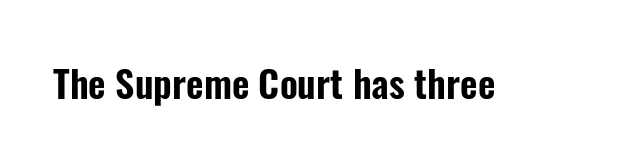
Font category for this specimen: sans-serif. These lines keep a tight, regular rhythm from letter to letter. Ascenders rise straight up at ninety degrees. The specimen omits any rule beneath the text block's lines. The letters advance in unequal steps, a hallmark of proportional type.
